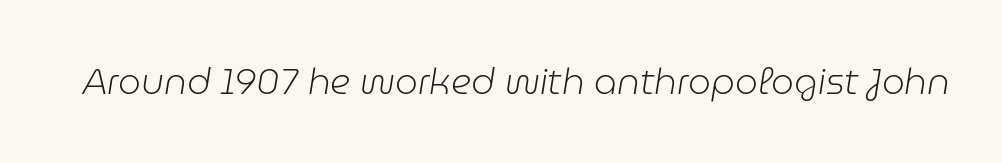
{"italic": "yes", "lean": "right", "slant_degrees": 9, "bold": "no", "weight": "light", "width": "normal", "stroke_contrast": "low", "x_height": "medium", "monospaced": "no", "underline": "no", "letter_spacing": "normal", "letter_spacing_em": 0.0, "glyph_px": 36}
